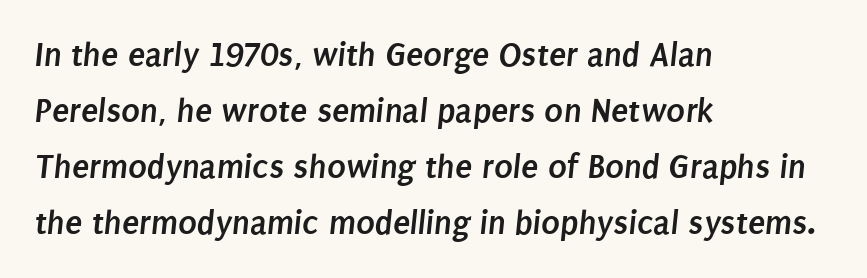
The image shows 35 px semibold, condensed sans-serif type; set left-aligned, normal line spacing (1.6x), normal letter spacing, not underlined; low stroke contrast and a large x-height.
